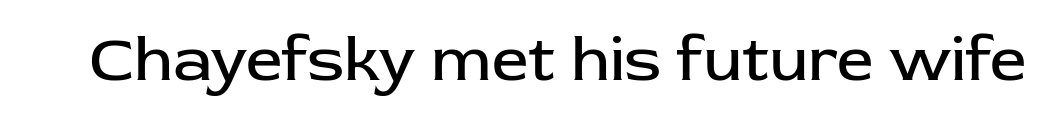
The image shows 65 px regular-weight sans-serif type, upright; set normal letter spacing, not underlined; low stroke contrast and a medium x-height.
